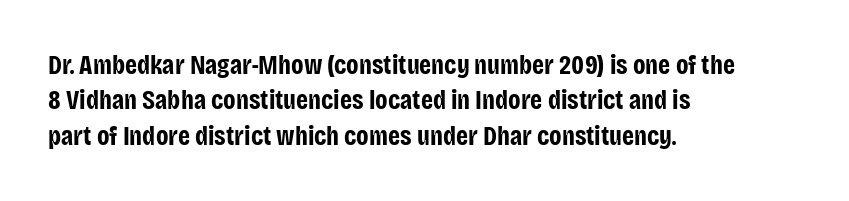
{"italic": "no", "bold": "yes", "underline": "no", "align": "left", "line_spacing": "normal", "line_spacing_ratio": 1.31, "letter_spacing": "normal", "letter_spacing_em": 0.0, "glyph_px": 27}
